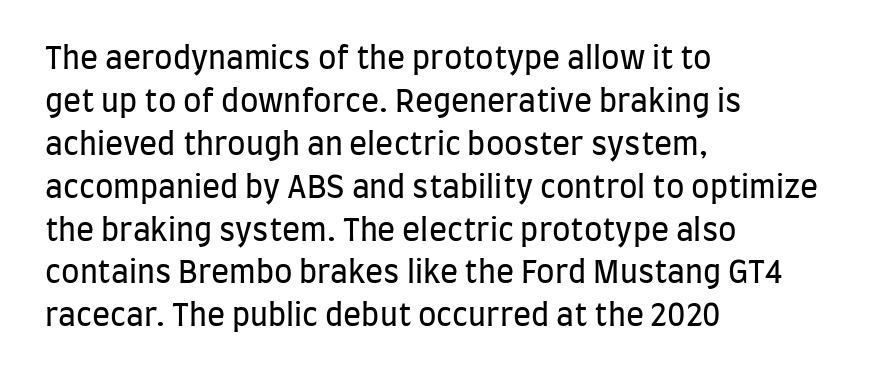
Is this a fixed-width face? No — the glyphs have proportional, varying widths. The face looks like a standard text weight, possibly lighter. The passage shown has conventional tracking throughout. No feet cap the strokes, marking this as sans-serif type. Line spacing here is normal.
